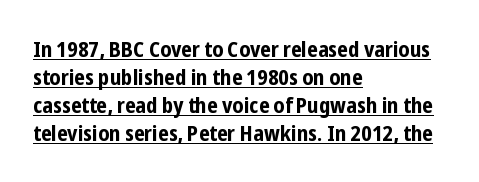
Q: Is the text bold? A: Yes.
Q: Is the text italic (slanted)? A: No, it is upright.
Q: Is the text underlined? A: Yes.
Q: How is the paragraph aligned? A: Left-aligned.
Q: Is the spacing between letters normal or unusually wide? A: Normal.
Q: Is the spacing between lines tight, normal or loose? A: Normal.
